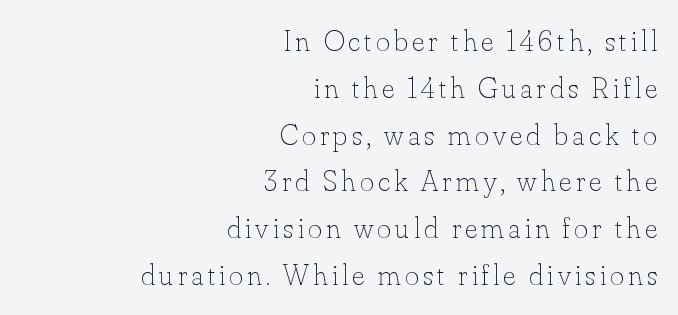
{"italic": "no", "bold": "no", "weight": "thin", "width": "normal", "stroke_contrast": "low", "x_height": "small", "monospaced": "no", "underline": "no", "align": "right", "line_spacing": "normal", "line_spacing_ratio": 1.56, "glyph_px": 30}
